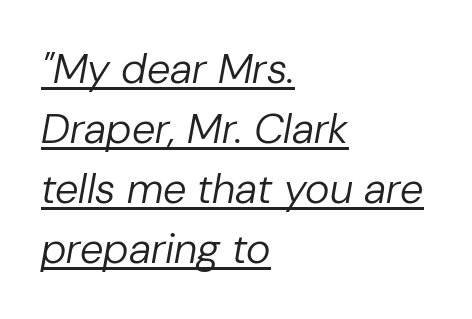
No heavy texture on the line: the type isn't bold. One glance says typical: line gaps are just what's usual. All the whitespace from short lines collects on the right. Inter-character spacing is left at the font's built-in metrics. The letters are slanted; this is an italic face.
